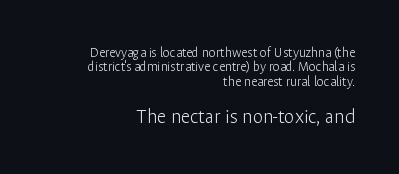
Q: Is the text bold? A: No.
Q: Is the text italic (slanted)? A: No, it is upright.
Q: Is the text underlined? A: No.
Q: How is the paragraph aligned? A: Right-aligned.
Q: Is the spacing between letters normal or unusually wide? A: Normal.
Q: Is the spacing between lines tight, normal or loose? A: Tight.
Q: Which block of text is set in a larger size, the first (top) or the second (bottom)? A: The second (bottom) one.
